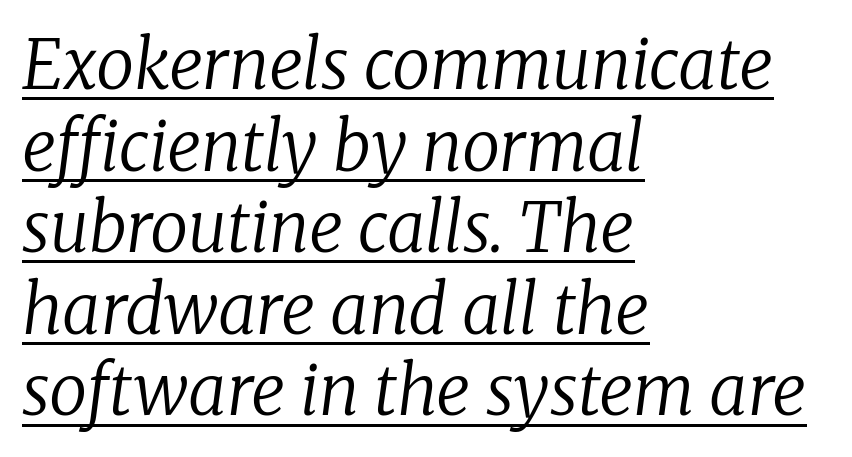
{"serif": "yes", "italic": "yes", "lean": "right", "slant_degrees": 8, "bold": "no", "weight": "regular", "width": "normal", "stroke_contrast": "low", "x_height": "medium", "monospaced": "no", "underline": "yes", "align": "left", "line_spacing_ratio": 1.2, "letter_spacing": "normal", "letter_spacing_em": 0.0, "glyph_px": 68}
